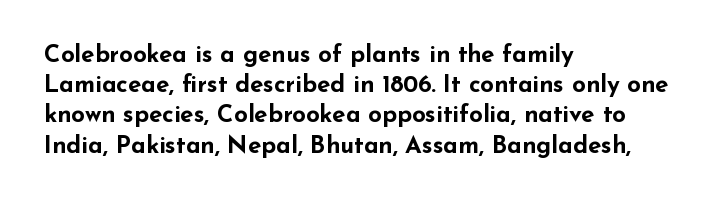
The image shows 24 px bold type, upright; set left-aligned, normal line spacing (1.26x), normal letter spacing, not underlined.
